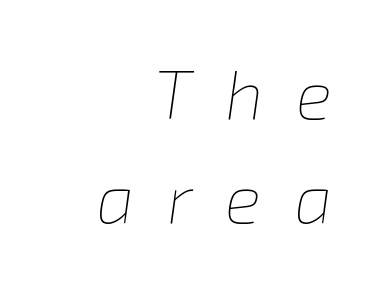
Think standard paragraph weight, or any step lighter than that. These lines were composed using italics. The lines sit at an ordinary, default distance from one another. Substantial extra tracking has been applied to these lines. Reading down the block, your eye finds every line finishing at a fixed right position. Bare-footed words on every line.
